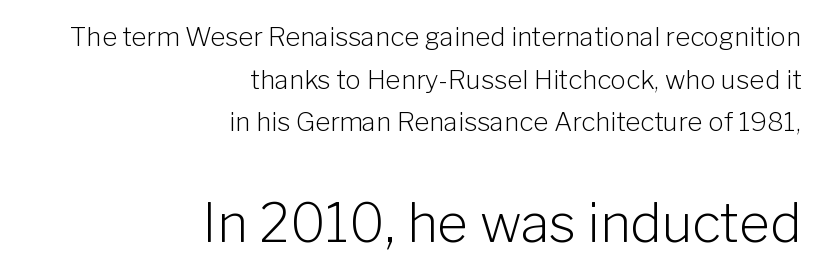
The later block is typeset at a bigger size than the earlier block. Students, observe: this is what conventionally led text looks like. A typesetter would mark this as roman, not italic. This reads as an unemphasized weight, regular at the heaviest.
